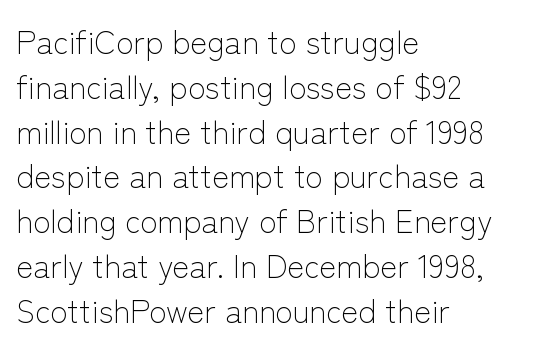
{"serif": "no", "italic": "no", "bold": "no", "weight": "light", "width": "normal", "stroke_contrast": "low", "x_height": "medium", "monospaced": "no", "underline": "no", "align": "left", "line_spacing": "normal", "line_spacing_ratio": 1.4, "letter_spacing": "normal", "letter_spacing_em": 0.0, "glyph_px": 32}
